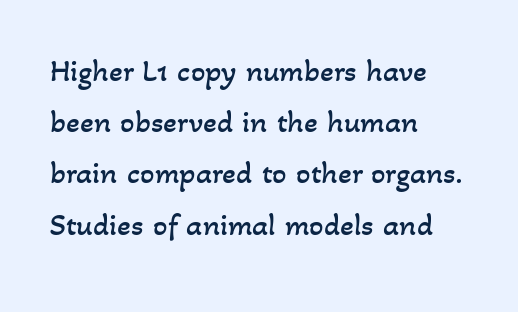
The image shows 32 px regular-weight type; set left-aligned, normal line spacing (1.6x), normal letter spacing, not underlined; low stroke contrast and a small x-height.
